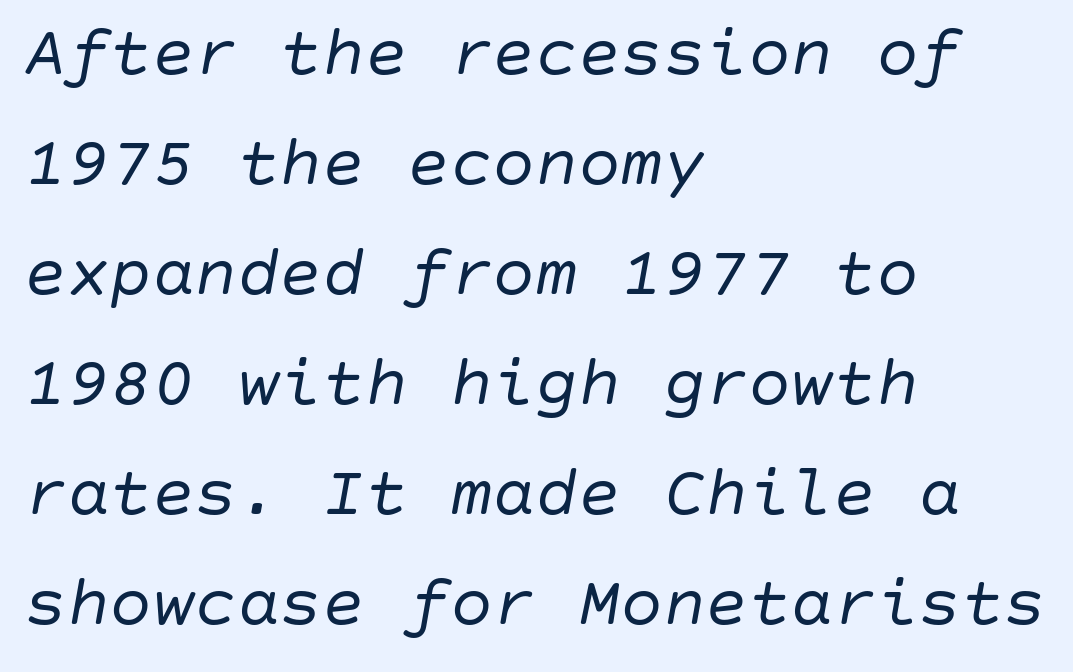
{"italic": "yes", "lean": "right", "slant_degrees": 10, "bold": "no", "weight": "regular", "width": "normal", "stroke_contrast": "low", "x_height": "large", "underline": "no", "align": "left", "line_spacing": "normal", "line_spacing_ratio": 1.55, "letter_spacing": "normal", "letter_spacing_em": 0.0, "glyph_px": 71}
